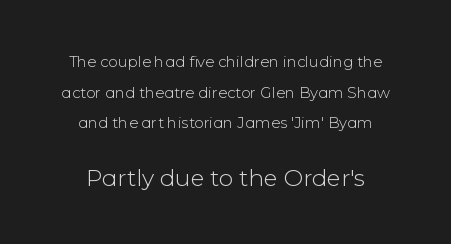
Q: Is the text bold? A: No.
Q: Is the text italic (slanted)? A: No, it is upright.
Q: Is the text underlined? A: No.
Q: How is the paragraph aligned? A: Centered.
Q: Is the spacing between letters normal or unusually wide? A: Normal.
Q: Is the spacing between lines tight, normal or loose? A: Loose.
Q: Which block of text is set in a larger size, the first (top) or the second (bottom)? A: The second (bottom) one.
